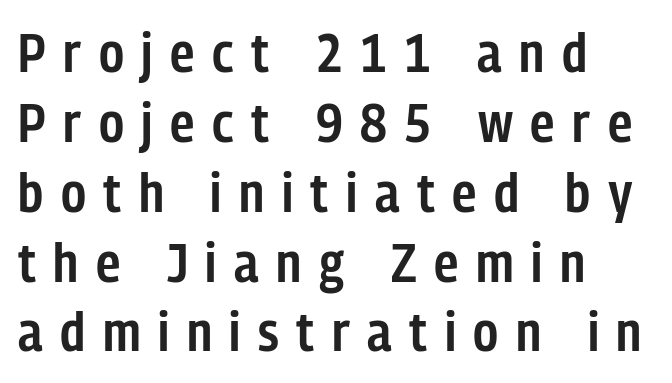
The image shows 55 px semibold, condensed sans-serif type, upright; set left-aligned, normal line spacing (1.27x), unusually wide letter spacing (+0.32 em), not underlined; low stroke contrast and a medium x-height.
